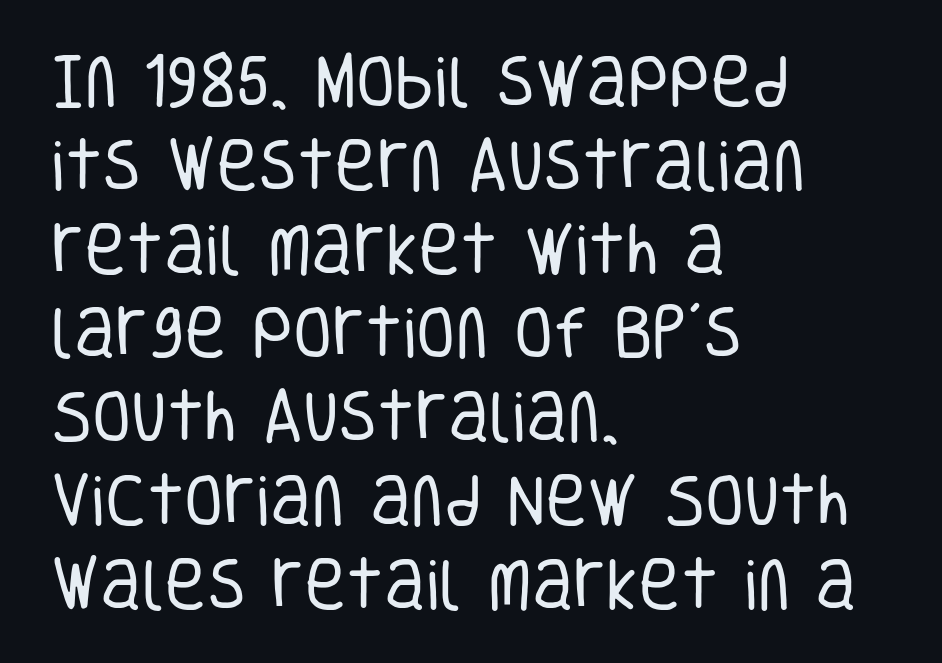
Q: Is the text bold? A: No.
Q: Is the text italic (slanted)? A: No, it is upright.
Q: Is the typeface a serif or a sans-serif typeface? A: Sans-serif.
Q: Is the text underlined? A: No.
Q: How is the paragraph aligned? A: Left-aligned.
Q: Is the spacing between letters normal or unusually wide? A: Normal.
Q: Is the spacing between lines tight, normal or loose? A: Normal.
Q: Width (condensed, normal, or wide)? A: Condensed.
Q: Stroke contrast? A: Low.
Q: x-height? A: Large.
Q: Monospaced? A: No.
